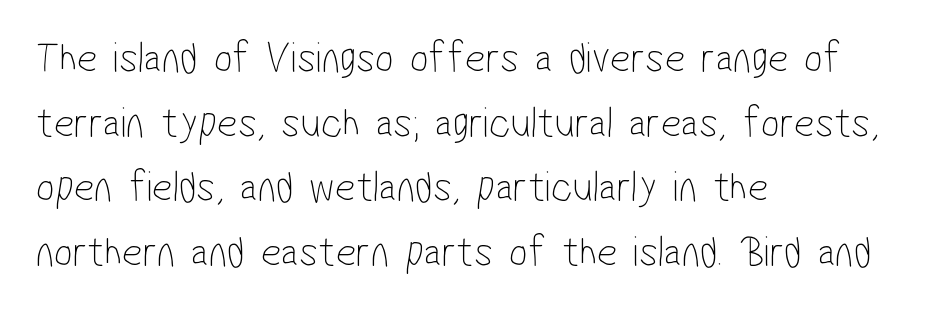
Glance below the letters and you will spot only blank space. Font category for this specimen: sans-serif. The rows are spaced the way most documents space them. The face used here is rendered with its standard letterfit.
